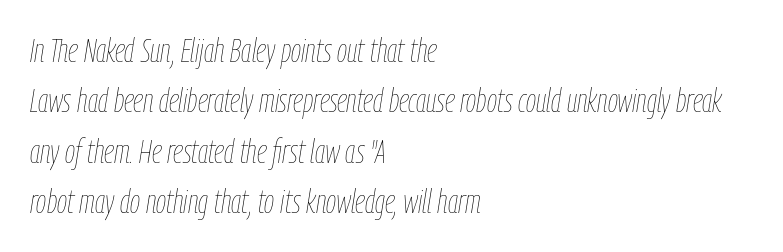
{"italic": "yes", "lean": "right", "slant_degrees": 9, "bold": "no", "weight": "thin", "width": "condensed", "stroke_contrast": "low", "x_height": "medium", "monospaced": "no", "underline": "no", "align": "left", "line_spacing": "normal", "line_spacing_ratio": 1.53, "letter_spacing": "normal", "letter_spacing_em": 0.0, "glyph_px": 33}
